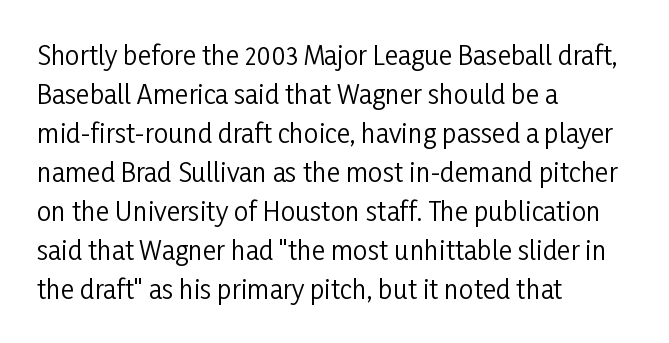
Q: Is the text bold? A: No.
Q: Is the text italic (slanted)? A: No, it is upright.
Q: Is the text underlined? A: No.
Q: How is the paragraph aligned? A: Left-aligned.
Q: Is the spacing between letters normal or unusually wide? A: Normal.
Q: Is the spacing between lines tight, normal or loose? A: Normal.
